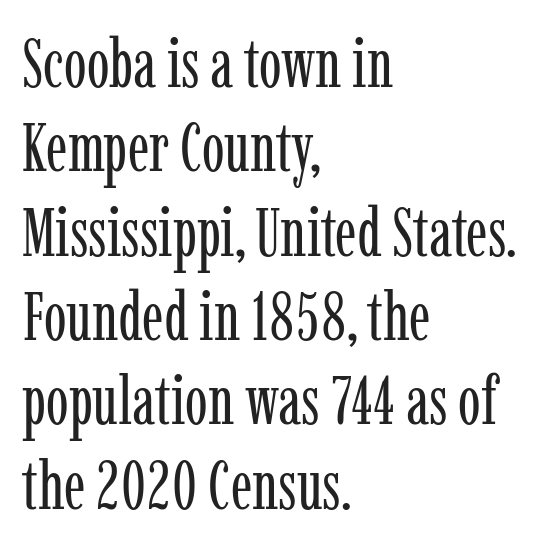
{"serif": "yes", "italic": "no", "bold": "no", "weight": "regular", "width": "condensed", "stroke_contrast": "low", "x_height": "medium", "monospaced": "no", "underline": "no", "align": "left", "line_spacing_ratio": 1.24, "letter_spacing": "normal", "letter_spacing_em": 0.0, "glyph_px": 68}
